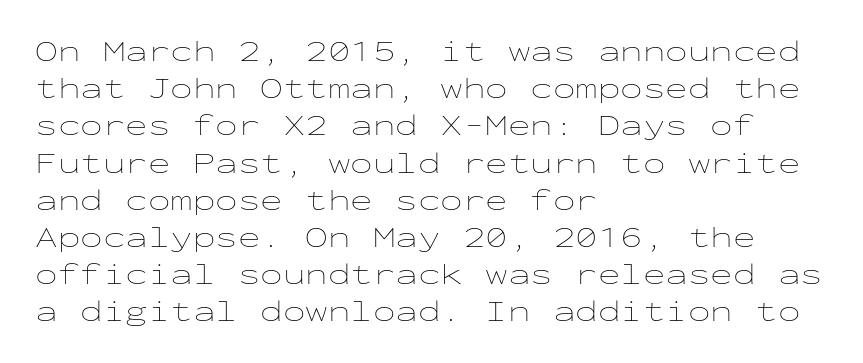
Is the block centered? No — it sits flush against the left margin. The typography opts for an upright posture over an oblique one. The face used here is rendered with its standard letterfit. Check under the words: just untouched page.
